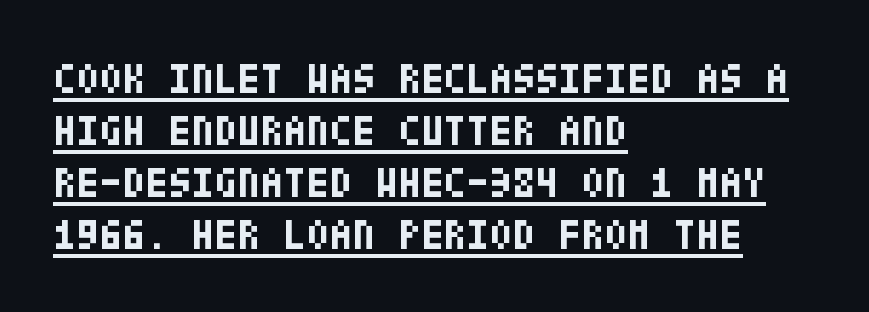
Typeset ragged right — the left edge is the straight one. Note: no serifs on the glyphs. Is the letter spacing exaggerated? No — it looks like the ordinary default. When letters stand straight like this, we call the style roman or upright.
